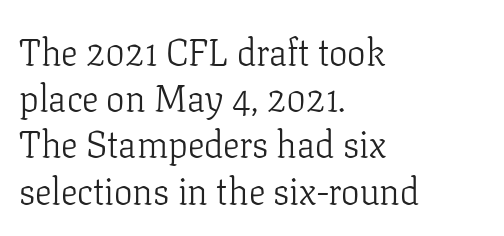
The image shows 37 px light serif type, upright; set left-aligned, normal line spacing (1.25x), normal letter spacing, not underlined; low stroke contrast and a medium x-height.
